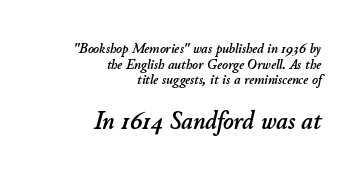
Q: Is the text italic (slanted)? A: Yes, it leans right by about 11 degrees.
Q: Is the text underlined? A: No.
Q: How is the paragraph aligned? A: Right-aligned.
Q: Is the spacing between letters normal or unusually wide? A: Normal.
Q: Is the spacing between lines tight, normal or loose? A: Tight.
Q: Which block of text is set in a larger size, the first (top) or the second (bottom)? A: The second (bottom) one.
